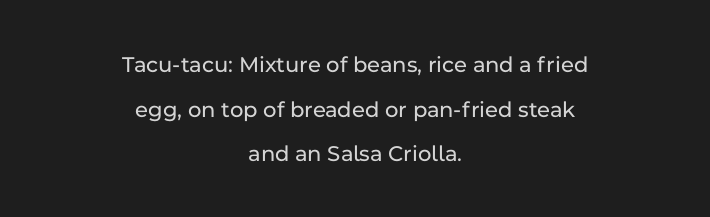
Q: Is the text italic (slanted)? A: No, it is upright.
Q: Is the text underlined? A: No.
Q: How is the paragraph aligned? A: Centered.
Q: Is the spacing between letters normal or unusually wide? A: Normal.
Q: Is the spacing between lines tight, normal or loose? A: Loose.
